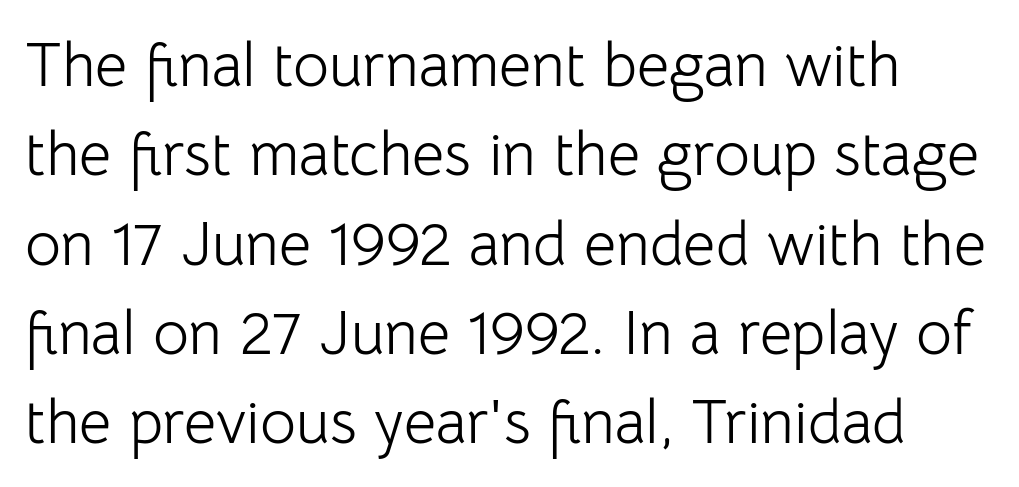
{"serif": "no", "italic": "no", "bold": "no", "weight": "light", "width": "normal", "stroke_contrast": "low", "x_height": "medium", "monospaced": "no", "underline": "no", "line_spacing": "normal", "line_spacing_ratio": 1.44, "letter_spacing": "normal", "letter_spacing_em": 0.0, "glyph_px": 62}
